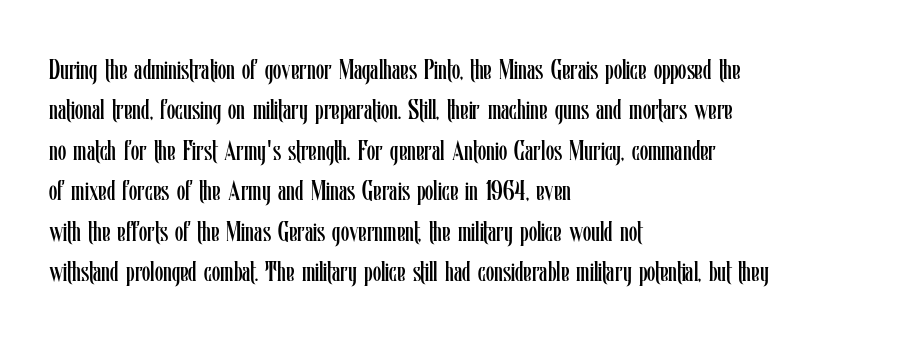
Q: Is the text bold? A: No.
Q: Is the text italic (slanted)? A: No, it is upright.
Q: Is the text underlined? A: No.
Q: How is the paragraph aligned? A: Left-aligned.
Q: Is the spacing between letters normal or unusually wide? A: Normal.
Q: Is the spacing between lines tight, normal or loose? A: Normal.
